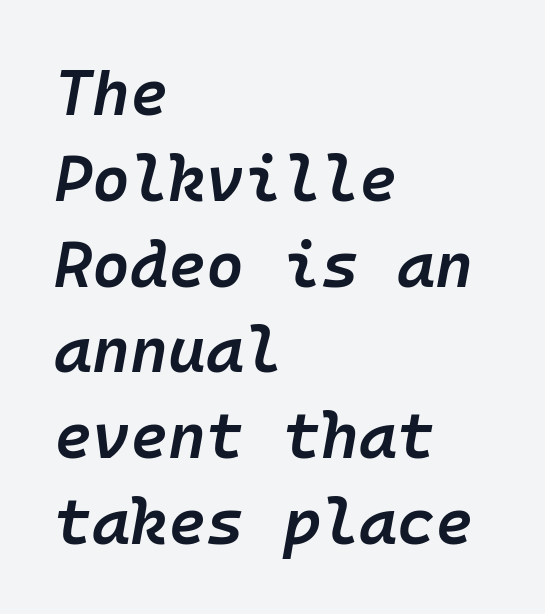
The space between consecutive lines is moderate. Letters rest on an invisible, unmarked baseline. The lettering tilts uniformly, giving the passage an italic look. Firm but not heavy-handed strokes: this text is semibold. You could count columns in this text — the font is strictly monospaced. Tracking value appears to be zero — textbook default spacing.
